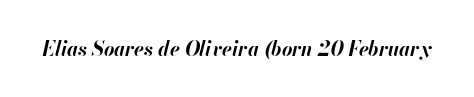
{"italic": "yes", "lean": "right", "slant_degrees": 13, "bold": "yes", "underline": "no", "letter_spacing": "normal", "letter_spacing_em": 0.0, "glyph_px": 20}
